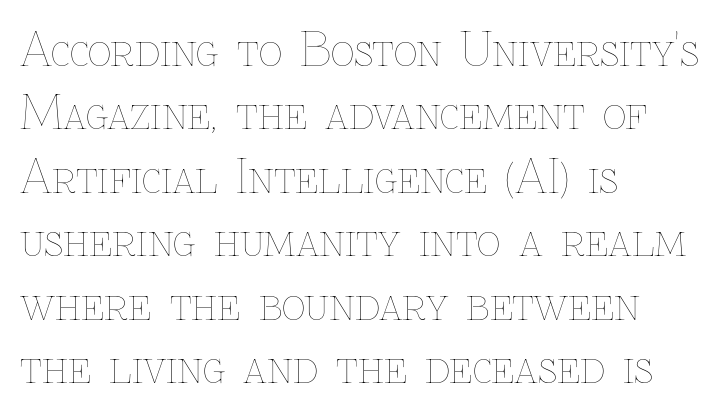
Q: Is the text bold? A: No.
Q: Is the text italic (slanted)? A: No, it is upright.
Q: Is the text underlined? A: No.
Q: How is the paragraph aligned? A: Left-aligned.
Q: Is the spacing between letters normal or unusually wide? A: Normal.
Q: Is the spacing between lines tight, normal or loose? A: Normal.
Q: Width (condensed, normal, or wide)? A: Normal.
Q: Stroke contrast? A: Low.
Q: x-height? A: Medium.
Q: Monospaced? A: No.
